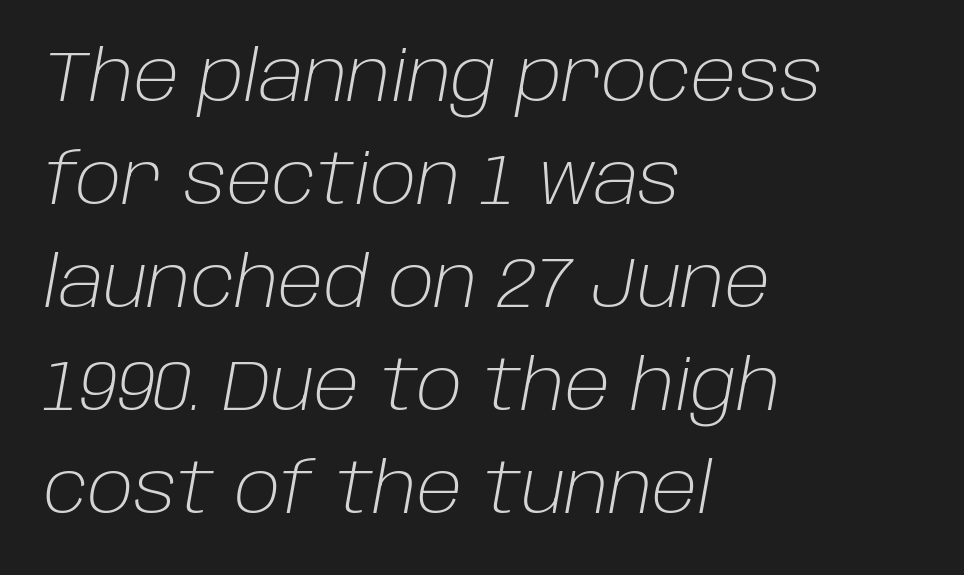
{"italic": "yes", "lean": "right", "slant_degrees": 10, "bold": "no", "weight": "light", "width": "normal", "stroke_contrast": "low", "x_height": "large", "monospaced": "no", "underline": "no", "align": "left", "line_spacing": "normal", "line_spacing_ratio": 1.45, "letter_spacing": "normal", "letter_spacing_em": 0.0, "glyph_px": 71}
